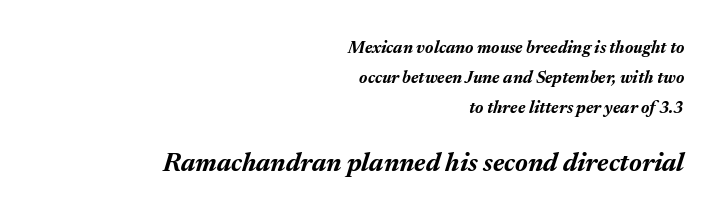
The type is set solid horizontally, with unmodified tracking. The lower block of text is set noticeably larger than the block above it. Any mark beneath the type? The region is blank. Emphasis by weight is at full strength: bold. Rendered with sloped, italic letterforms.
